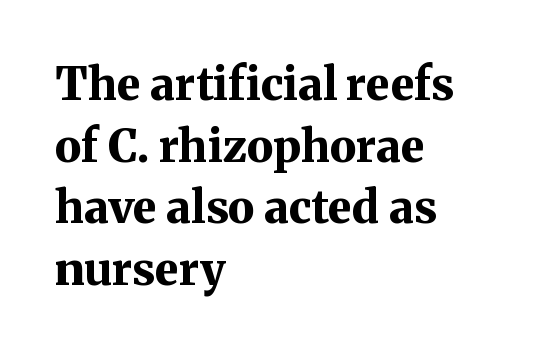
The face used here is proportionally spaced, like ordinary book or web type. Leading matches the norm, producing a regular column. The letters carry serifs — small finishing strokes at the ends of their stems. Style check: upright.
